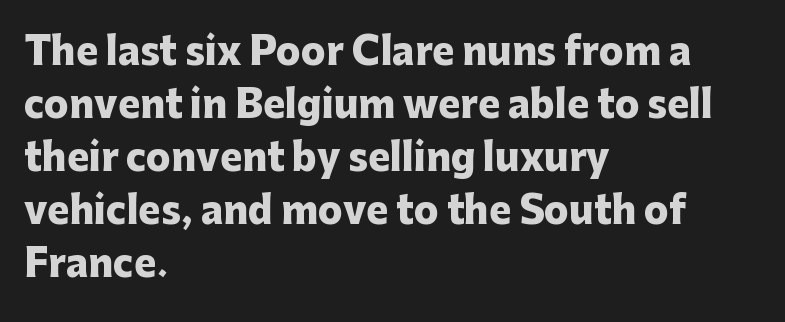
The image shows 37 px heavy sans-serif type, upright; set left-aligned, normal line spacing (1.43x), normal letter spacing, not underlined; low stroke contrast and a medium x-height.
